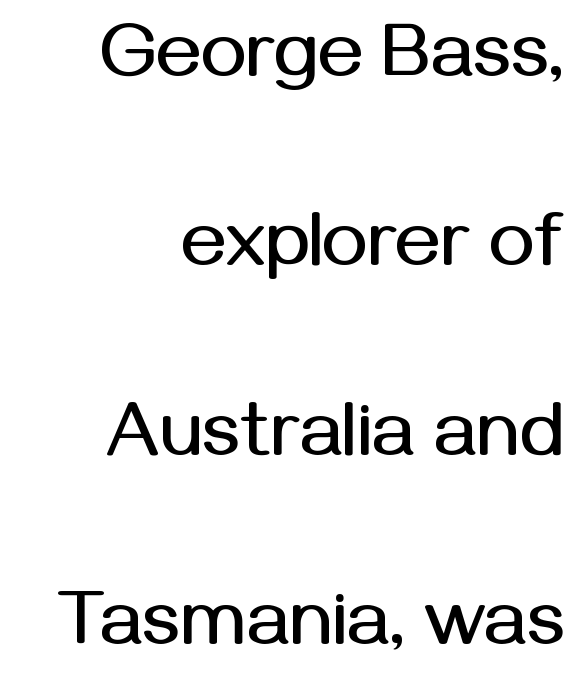
Q: Is the text italic (slanted)? A: No, it is upright.
Q: Is the typeface a serif or a sans-serif typeface? A: Sans-serif.
Q: Is the text underlined? A: No.
Q: How is the paragraph aligned? A: Right-aligned.
Q: Is the spacing between letters normal or unusually wide? A: Normal.
Q: Is the spacing between lines tight, normal or loose? A: Loose.
Q: Width (condensed, normal, or wide)? A: Normal.
Q: Stroke contrast? A: Medium.
Q: x-height? A: Medium.
Q: Monospaced? A: No.
